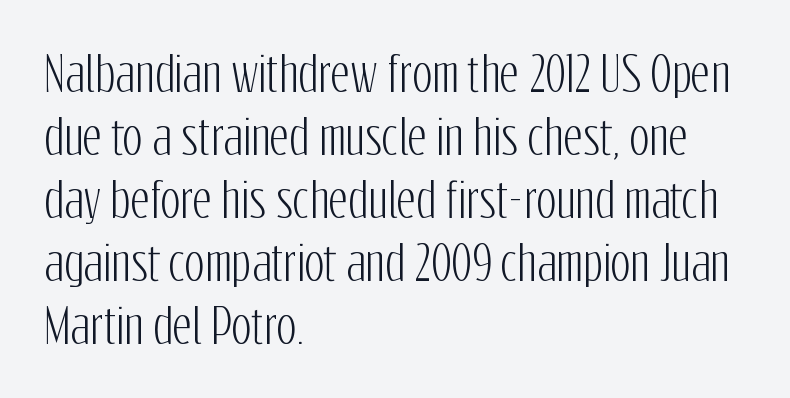
The image shows 47 px condensed sans-serif type, upright; set left-aligned, normal line spacing (1.34x), normal letter spacing, not underlined; low stroke contrast and a medium x-height.
